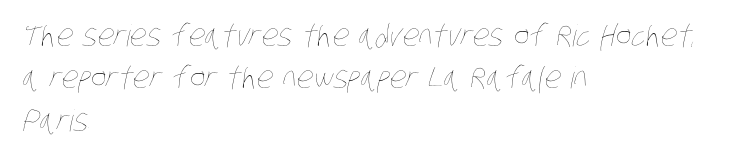
The image shows 30 px thin, condensed type; set left-aligned, normal line spacing (1.41x), normal letter spacing, not underlined; low stroke contrast and a large x-height.
